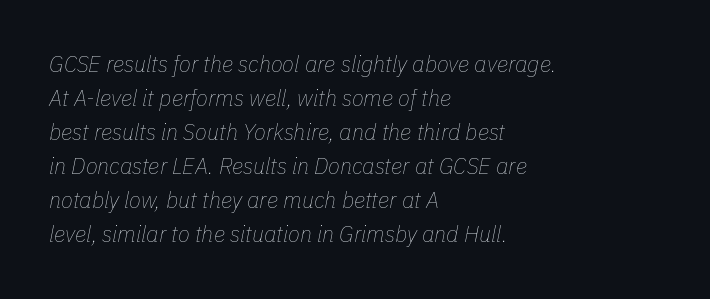
One-word summary of the alignment: left. The line texture is even and compact thanks to regular tracking. Descender tails drop into unmarked territory. The specimen reads as italic at a glance. Normally led — the rows are evenly, conventionally spaced.
